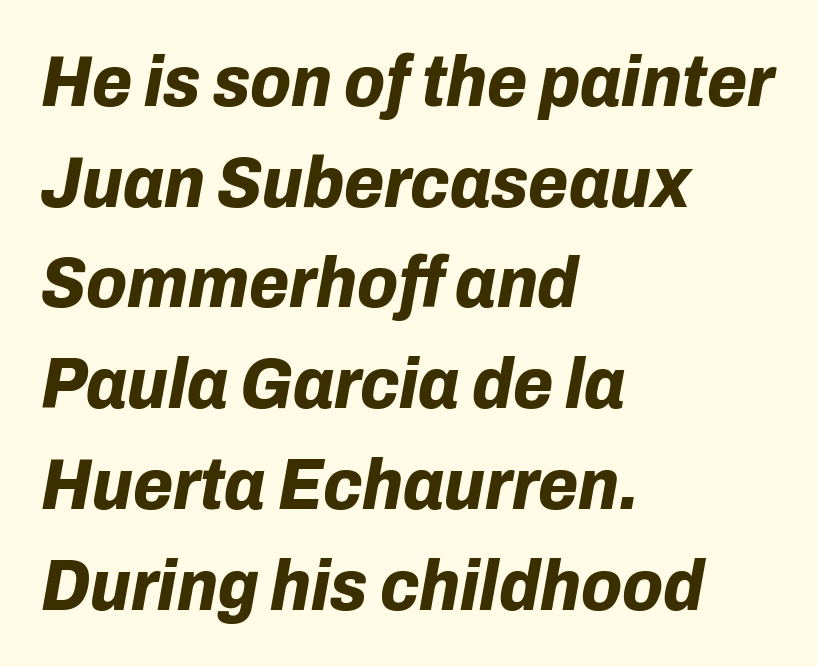
Q: Is the text bold? A: Yes.
Q: Is the text italic (slanted)? A: Yes, it leans right by about 10 degrees.
Q: Is the text underlined? A: No.
Q: How is the paragraph aligned? A: Left-aligned.
Q: Is the spacing between letters normal or unusually wide? A: Normal.
Q: Is the spacing between lines tight, normal or loose? A: Normal.
Q: Width (condensed, normal, or wide)? A: Normal.
Q: Stroke contrast? A: Low.
Q: x-height? A: Medium.
Q: Monospaced? A: No.
